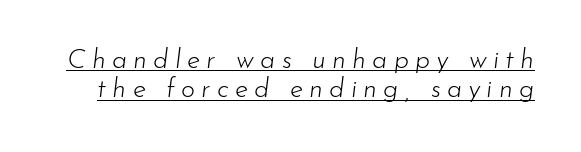
In terms of letterspacing, this is a distinctly airy, spread setting. Very little white space separates one row of letters from the next. Posture: slanted. The strokes are not fattened; the text isn't bold.
